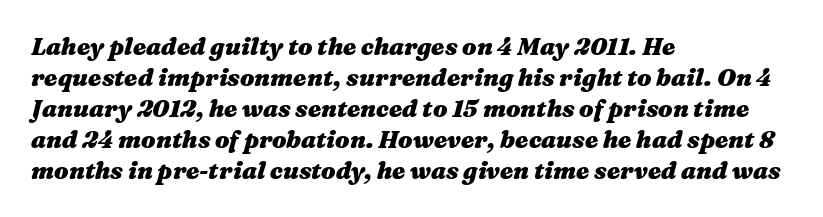
{"italic": "yes", "lean": "right", "slant_degrees": 16, "bold": "yes", "underline": "no", "align": "left", "line_spacing": "normal", "line_spacing_ratio": 1.29, "letter_spacing": "normal", "letter_spacing_em": 0.0, "glyph_px": 24}
